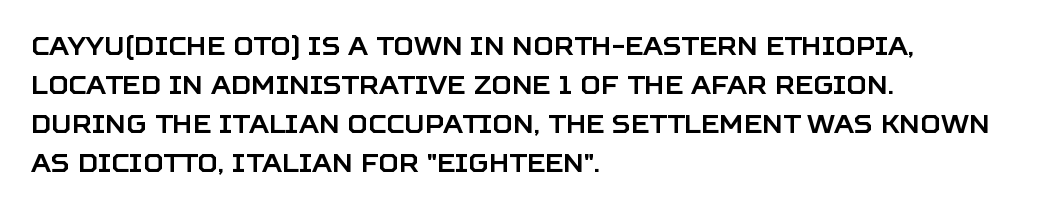
The horizontal fit of the characters is conventional and even. The passage shown stacks its lines at a standard gap. The letters stand straight up with perfectly vertical stems. Descender tails drop into unmarked territory. Is the block centered? No — it sits flush against the left margin.
